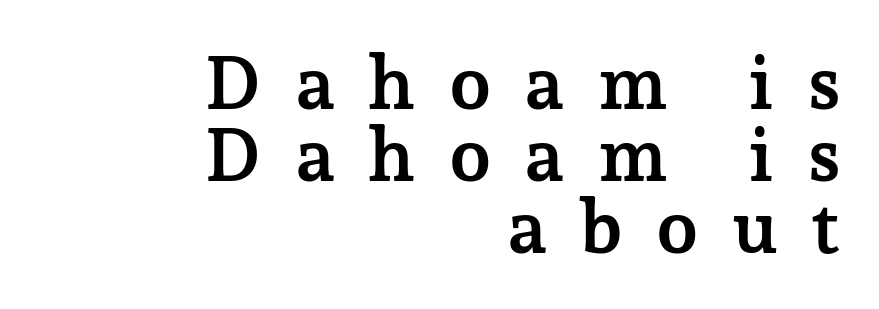
{"serif": "yes", "italic": "no", "bold": "yes", "weight": "semibold", "width": "normal", "stroke_contrast": "low", "x_height": "medium", "monospaced": "no", "underline": "no", "align": "right", "line_spacing": "tight", "line_spacing_ratio": 0.96, "letter_spacing": "wide", "letter_spacing_em": 0.44, "glyph_px": 75}
